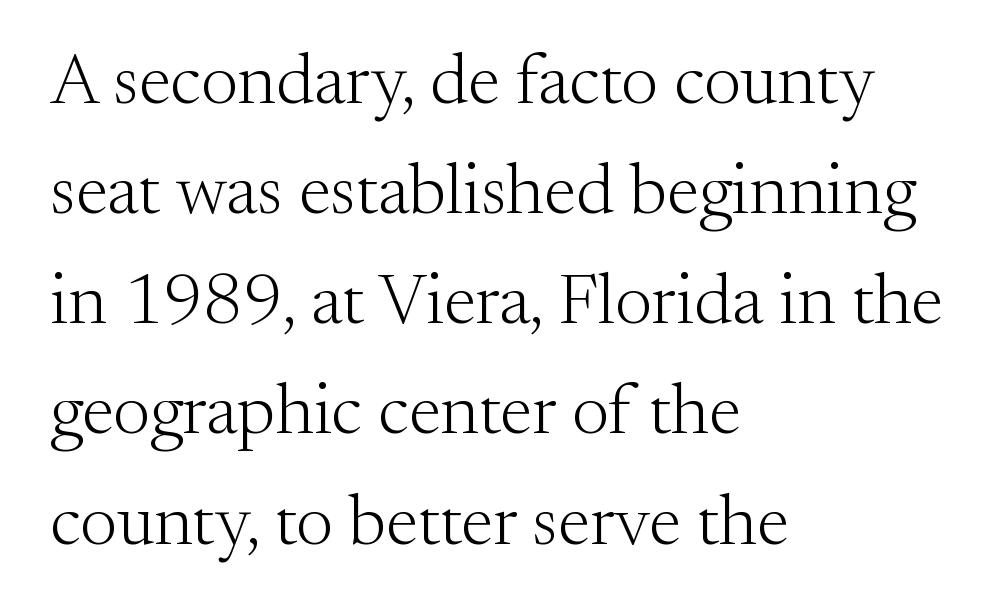
Q: Is the text bold? A: No.
Q: Is the text italic (slanted)? A: No, it is upright.
Q: Is the typeface a serif or a sans-serif typeface? A: Serif.
Q: Is the text underlined? A: No.
Q: How is the paragraph aligned? A: Left-aligned.
Q: Is the spacing between letters normal or unusually wide? A: Normal.
Q: Is the spacing between lines tight, normal or loose? A: Normal.
Q: Width (condensed, normal, or wide)? A: Normal.
Q: Stroke contrast? A: Medium.
Q: x-height? A: Small.
Q: Monospaced? A: No.
